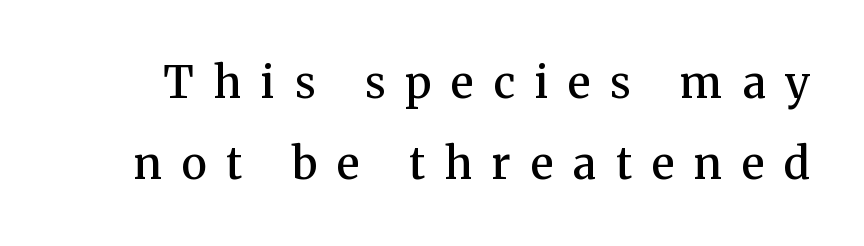
Check under the words: just untouched page. Serifs: yes, visible at the terminals of the letterforms. Semibold letterforms, between regular and bold. Do the characters align in a grid? No, the font is proportional. Italic: no, the glyphs are upright roman. Observe the wide spacing: letters keep a clear distance from each other.
